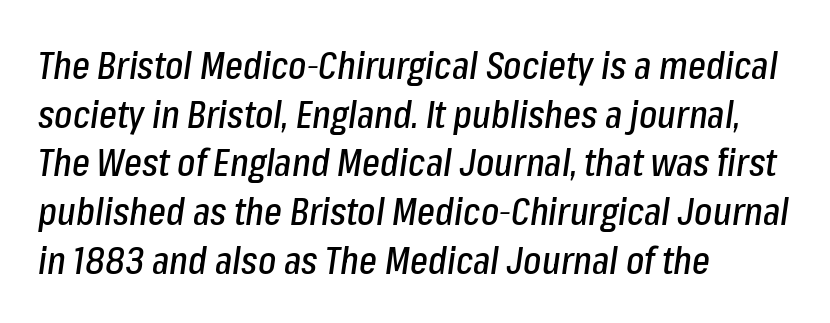
The image shows 38 px condensed type, italic (leaning right); set left-aligned, normal line spacing (1.28x), normal letter spacing, not underlined; low stroke contrast and a medium x-height.
